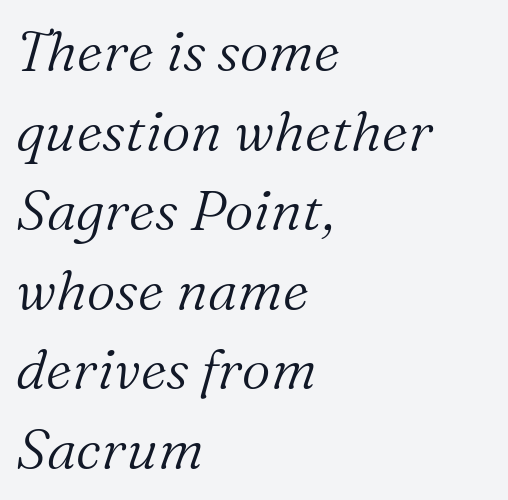
Q: Is the text bold? A: No.
Q: Is the text italic (slanted)? A: Yes, it leans right by about 16 degrees.
Q: Is the typeface a serif or a sans-serif typeface? A: Serif.
Q: Is the text underlined? A: No.
Q: How is the paragraph aligned? A: Left-aligned.
Q: Is the spacing between letters normal or unusually wide? A: Normal.
Q: Is the spacing between lines tight, normal or loose? A: Normal.
Q: Width (condensed, normal, or wide)? A: Normal.
Q: Stroke contrast? A: Medium.
Q: x-height? A: Medium.
Q: Monospaced? A: No.
